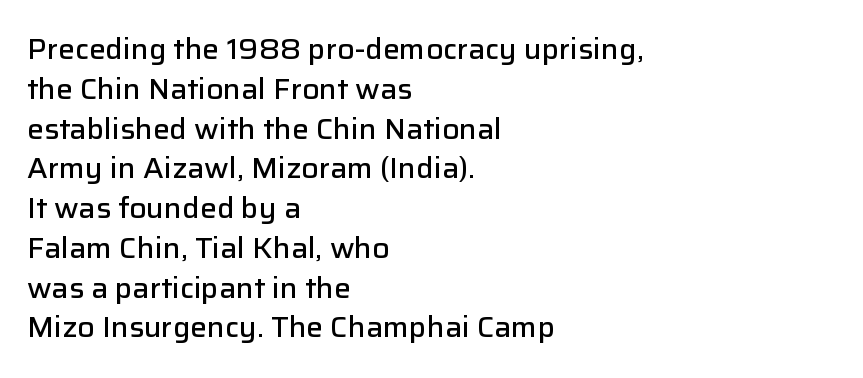
{"serif": "no", "italic": "no", "bold": "semi", "weight": "semibold", "width": "normal", "stroke_contrast": "low", "x_height": "medium", "monospaced": "no", "underline": "no", "align": "left", "line_spacing": "normal", "line_spacing_ratio": 1.42, "letter_spacing": "normal", "letter_spacing_em": 0.0, "glyph_px": 28}
